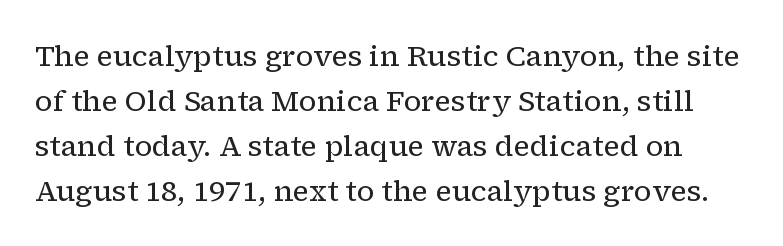
Q: Is the text bold? A: No.
Q: Is the text italic (slanted)? A: No, it is upright.
Q: Is the typeface a serif or a sans-serif typeface? A: Serif.
Q: Is the text underlined? A: No.
Q: Is the spacing between letters normal or unusually wide? A: Normal.
Q: Is the spacing between lines tight, normal or loose? A: Normal.
Q: Width (condensed, normal, or wide)? A: Normal.
Q: Stroke contrast? A: Low.
Q: x-height? A: Medium.
Q: Monospaced? A: No.
